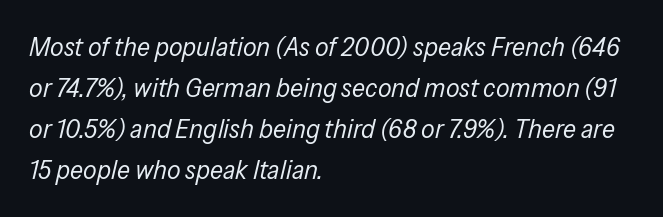
Is the block centered? No — it sits flush against the left margin. It's the slanting kind of type. Normally led — the rows are evenly, conventionally spaced. The strip under each line holds only bare page. Inter-character spacing is left at the font's built-in metrics.
